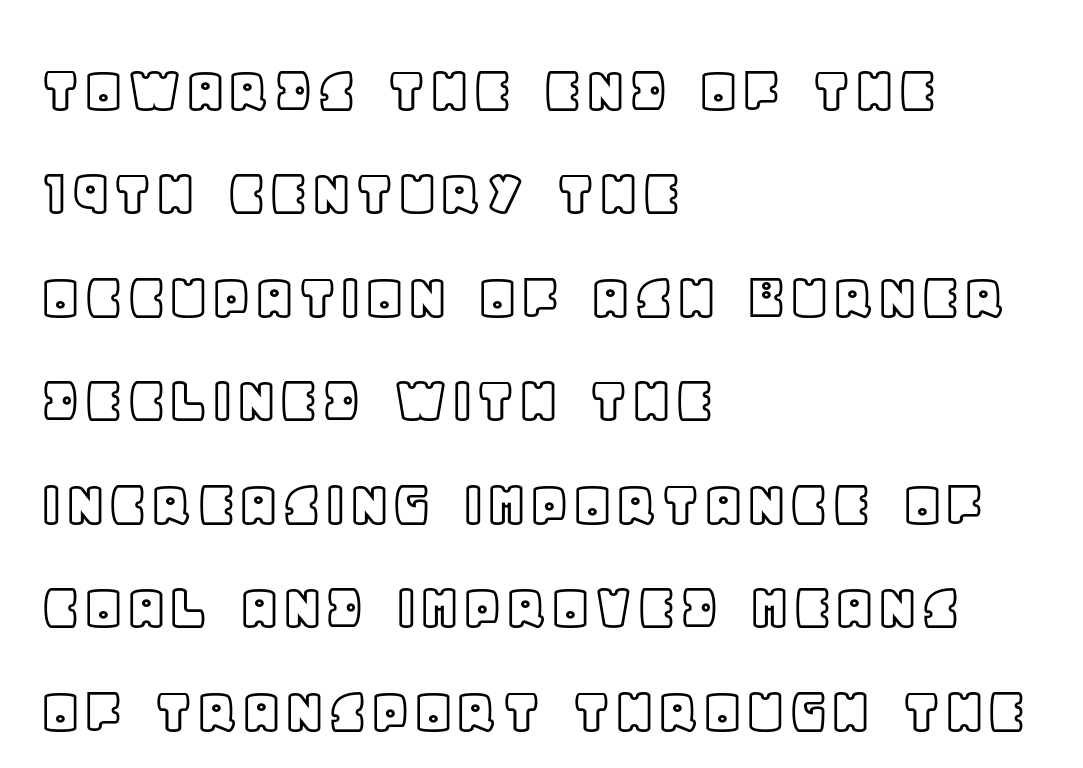
{"italic": "no", "width": "normal", "x_height": "large", "monospaced": "no", "underline": "no", "align": "left", "line_spacing": "normal", "line_spacing_ratio": 1.5, "letter_spacing": "normal", "letter_spacing_em": 0.0, "glyph_px": 69}
